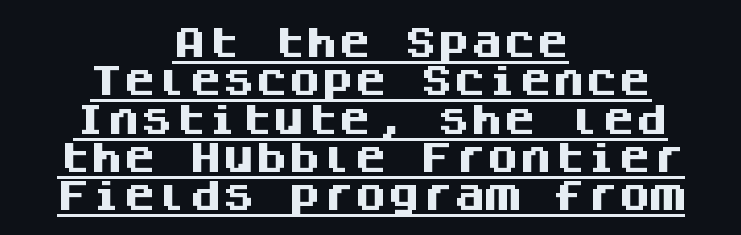
The image shows 33 px heavy sans-serif type, upright, monospaced; set centered, line spacing 1.16x, normal letter spacing, underlined; medium stroke contrast and a large x-height.
